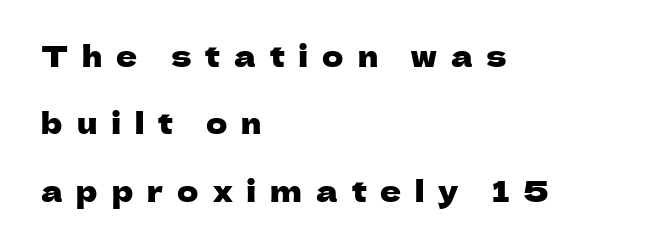
The image shows 29 px sans-serif type, upright; set left-aligned, loose line spacing (2.32x), unusually wide letter spacing (+0.48 em), not underlined; low stroke contrast and a medium x-height.
